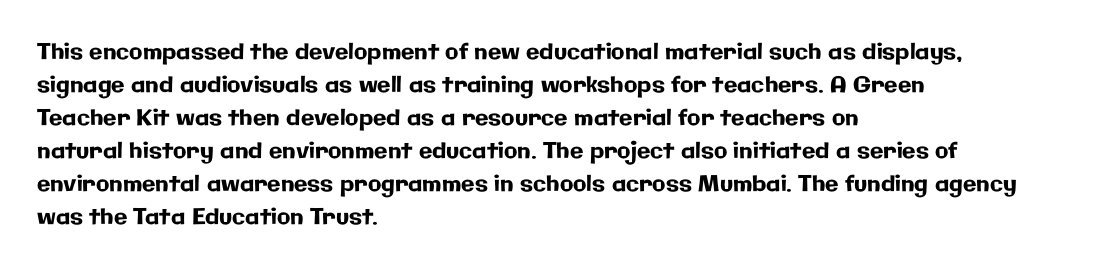
{"italic": "no", "underline": "no", "align": "left", "line_spacing": "normal", "line_spacing_ratio": 1.5, "letter_spacing": "normal", "letter_spacing_em": 0.0, "glyph_px": 22}
